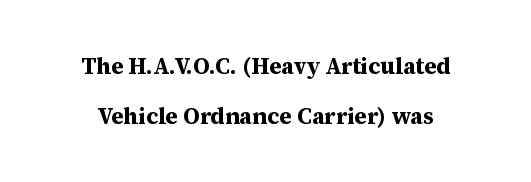
The image shows 23 px bold type, upright; set loose line spacing (2.17x), normal letter spacing, not underlined.
